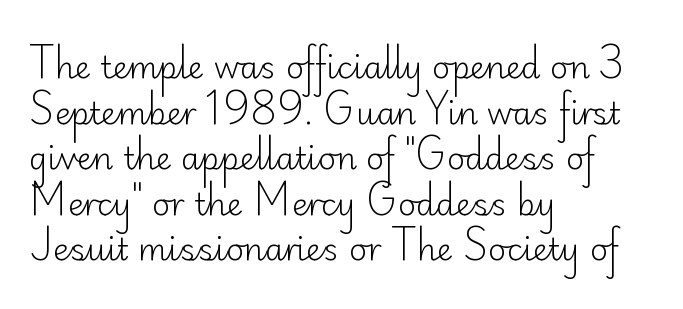
{"serif": "no", "italic": "no", "bold": "no", "weight": "light", "width": "normal", "stroke_contrast": "low", "x_height": "small", "monospaced": "no", "underline": "no", "align": "left", "line_spacing": "normal", "line_spacing_ratio": 1.47, "letter_spacing": "normal", "letter_spacing_em": 0.0, "glyph_px": 31}
